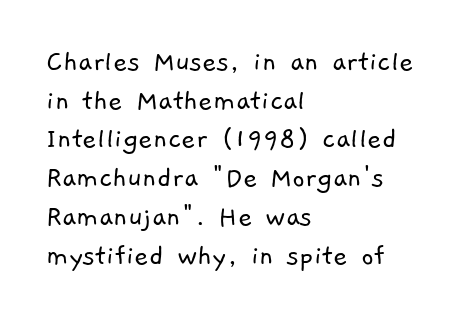
The image shows 31 px light sans-serif type; set left-aligned, normal line spacing (1.25x), normal letter spacing, not underlined; low stroke contrast and a medium x-height.
